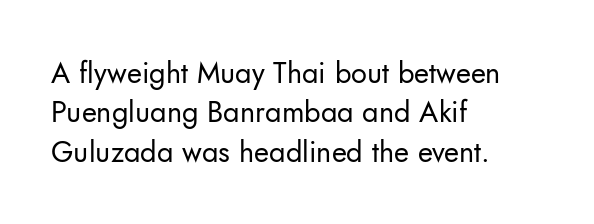
{"serif": "no", "italic": "no", "bold": "no", "weight": "regular", "width": "normal", "stroke_contrast": "low", "x_height": "small", "monospaced": "no", "underline": "no", "align": "left", "line_spacing": "normal", "line_spacing_ratio": 1.36, "letter_spacing": "normal", "letter_spacing_em": 0.0, "glyph_px": 29}
